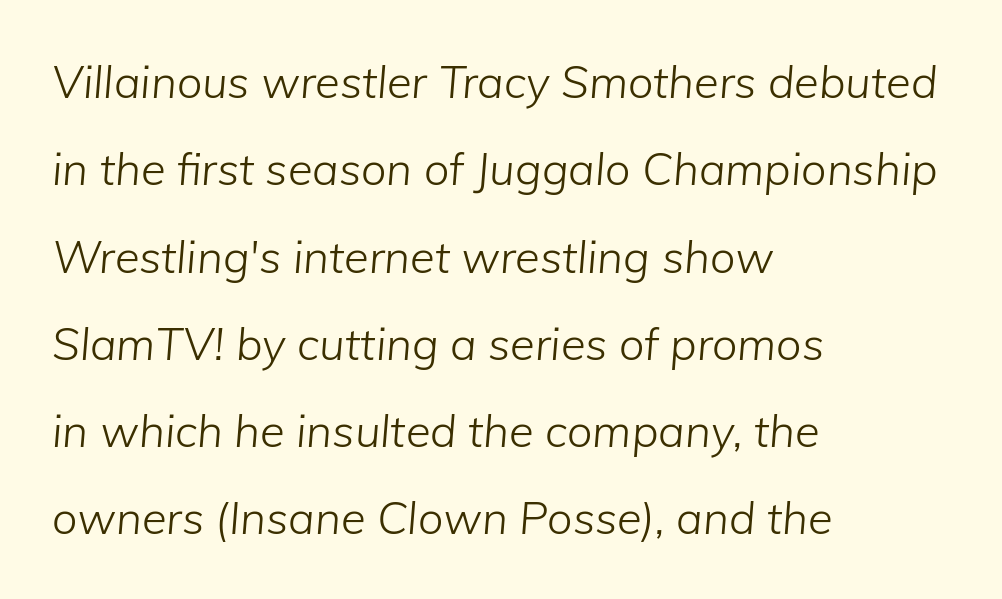
{"italic": "yes", "lean": "right", "slant_degrees": 5, "bold": "no", "weight": "light", "width": "normal", "stroke_contrast": "low", "x_height": "medium", "monospaced": "no", "underline": "no", "align": "left", "line_spacing": "loose", "line_spacing_ratio": 1.94, "letter_spacing": "normal", "letter_spacing_em": 0.0, "glyph_px": 45}
